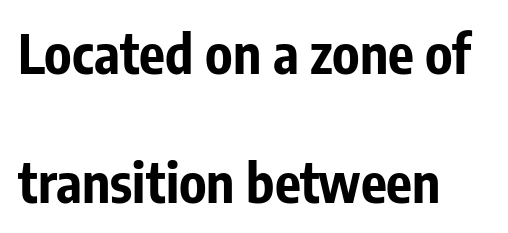
The image shows 54 px bold, condensed sans-serif type, upright; set left-aligned, loose line spacing (2.38x), normal letter spacing, not underlined; low stroke contrast and a medium x-height.
